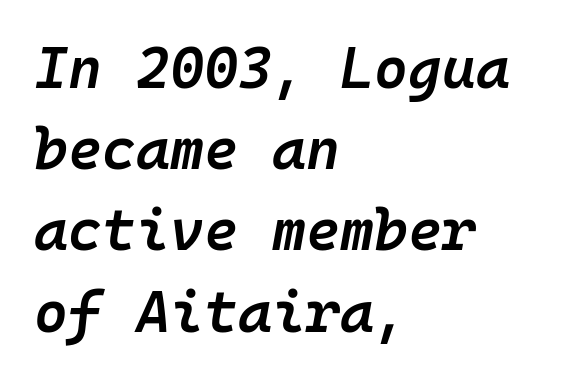
{"italic": "yes", "lean": "right", "slant_degrees": 10, "bold": "semi", "weight": "semibold", "width": "normal", "stroke_contrast": "low", "x_height": "medium", "monospaced": "yes", "underline": "no", "align": "left", "line_spacing": "normal", "line_spacing_ratio": 1.4, "letter_spacing": "normal", "letter_spacing_em": 0.0, "glyph_px": 58}
